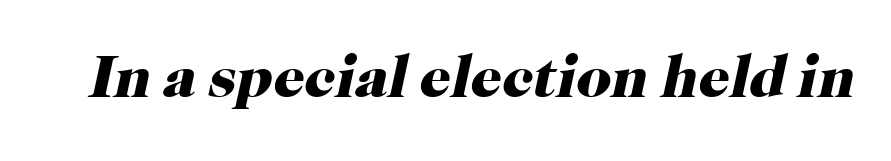
{"serif": "yes", "italic": "yes", "lean": "right", "slant_degrees": 12, "bold": "yes", "weight": "heavy", "width": "normal", "stroke_contrast": "high", "x_height": "medium", "monospaced": "no", "underline": "no", "letter_spacing": "normal", "letter_spacing_em": 0.0, "glyph_px": 61}
